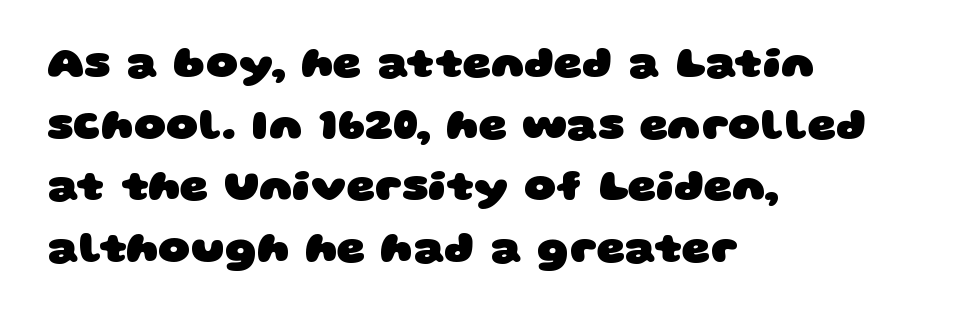
{"serif": "no", "bold": "yes", "weight": "heavy", "width": "wide", "stroke_contrast": "low", "x_height": "large", "monospaced": "no", "underline": "no", "align": "left", "line_spacing": "normal", "line_spacing_ratio": 1.4, "letter_spacing": "normal", "letter_spacing_em": 0.0, "glyph_px": 44}
